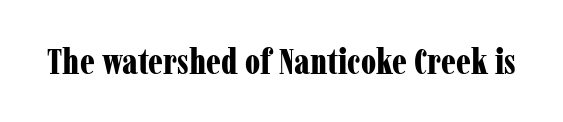
The image shows 36 px bold, condensed serif type, upright; set normal letter spacing, not underlined; low stroke contrast and a medium x-height.
